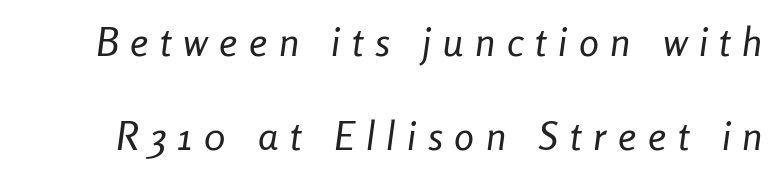
The image shows 40 px regular-weight, condensed type, italic (leaning right); set loose line spacing (2.36x), unusually wide letter spacing (+0.29 em), not underlined; low stroke contrast and a medium x-height.
